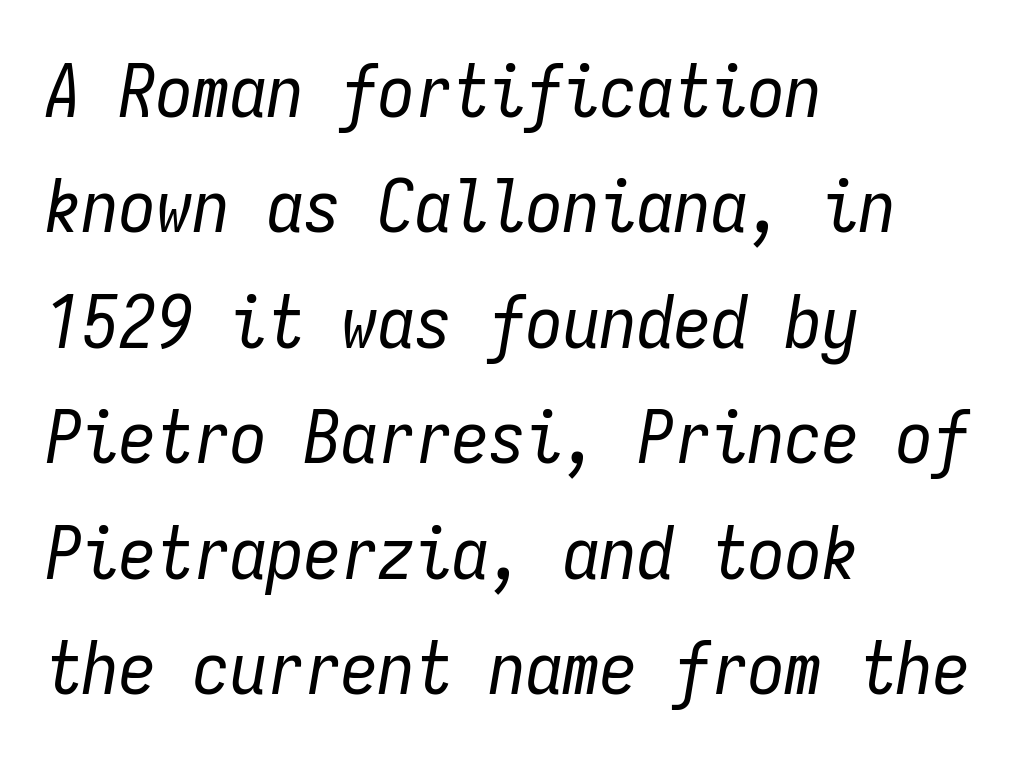
Q: Is the text bold? A: No.
Q: Is the text italic (slanted)? A: Yes, it leans right by about 9 degrees.
Q: Is the text underlined? A: No.
Q: How is the paragraph aligned? A: Left-aligned.
Q: Is the spacing between letters normal or unusually wide? A: Normal.
Q: Is the spacing between lines tight, normal or loose? A: Normal.
Q: Width (condensed, normal, or wide)? A: Condensed.
Q: Stroke contrast? A: Low.
Q: x-height? A: Medium.
Q: Monospaced? A: Yes.
